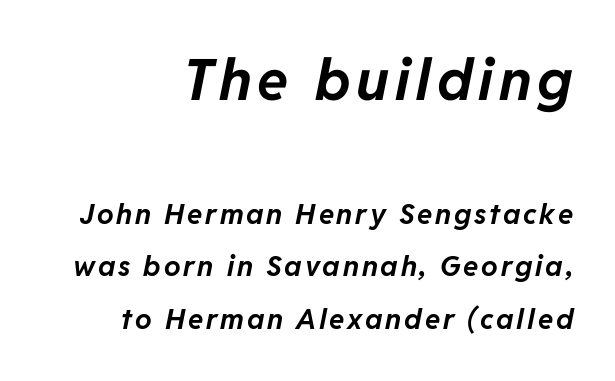
The image shows 57 px bold type, italic (leaning right); set right-aligned, line spacing 1.88x, not underlined; the first (top) block is 2.04x larger; low stroke contrast and a medium x-height.
